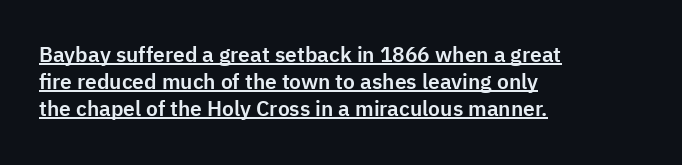
{"italic": "no", "underline": "yes", "align": "left", "line_spacing": "normal", "line_spacing_ratio": 1.29, "letter_spacing": "normal", "letter_spacing_em": 0.0, "glyph_px": 21}
